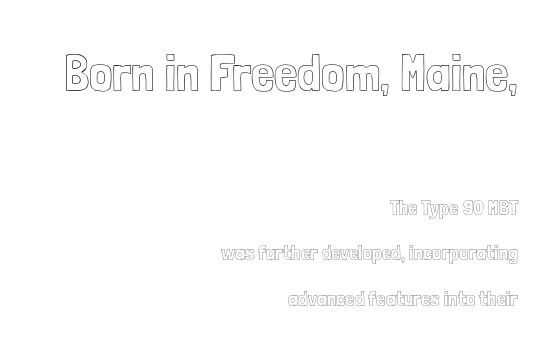
{"italic": "no", "width": "condensed", "x_height": "medium", "monospaced": "no", "underline": "no", "align": "right", "line_spacing": "loose", "line_spacing_ratio": 2.16, "letter_spacing": "normal", "letter_spacing_em": 0.0, "larger_block": "first", "size_ratio": 2.48, "glyph_px": 52}
